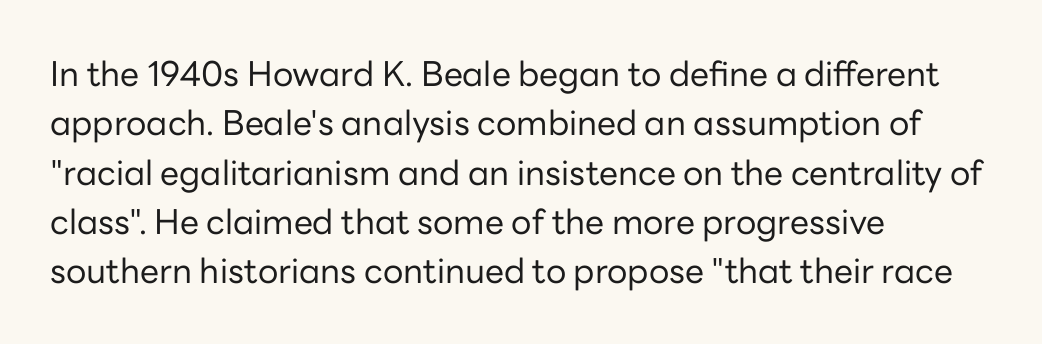
Caption: multi-line text, flush left, ragged right. Looks like regular typesetting: each glyph gets only the width it needs. Do the letters lean? They stand straight. A clean baseline with only descenders dipping below it. Nobody touched the tracking dial on this one. Serif or sans? Sans — the stroke terminals are bare.
